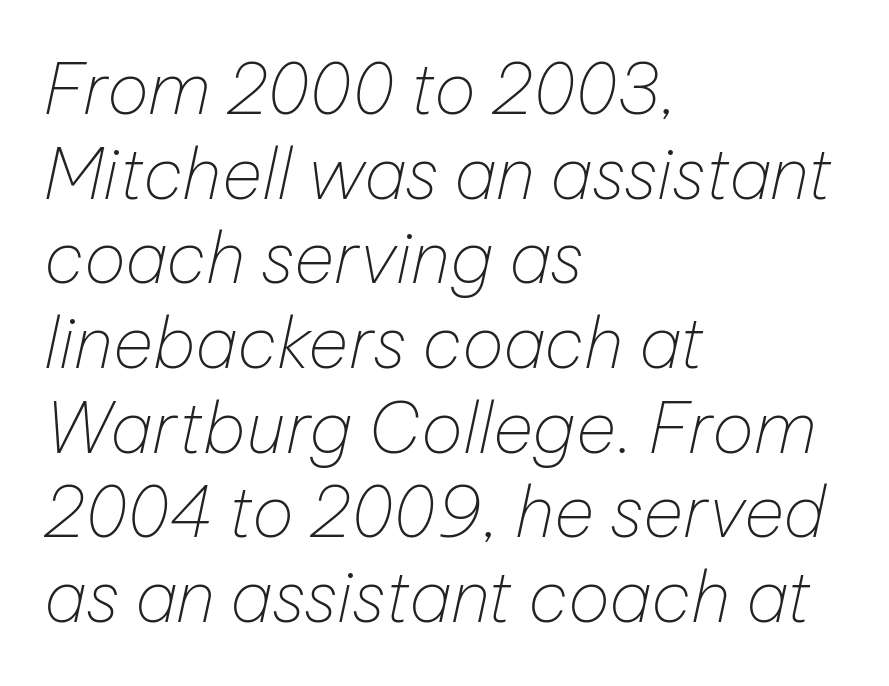
Q: Is the text bold? A: No.
Q: Is the text italic (slanted)? A: Yes, it leans right by about 12 degrees.
Q: Is the text underlined? A: No.
Q: How is the paragraph aligned? A: Left-aligned.
Q: Is the spacing between letters normal or unusually wide? A: Normal.
Q: Width (condensed, normal, or wide)? A: Normal.
Q: Stroke contrast? A: Low.
Q: x-height? A: Medium.
Q: Monospaced? A: No.
